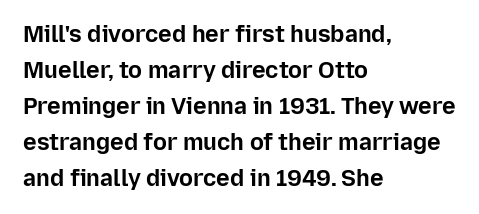
The line-height multiplier appears to be the usual default. Plain, unruled lines of type. The type is set solid horizontally, with unmodified tracking. Horizontal alignment here is leftward, the default for most running prose. Does the weight exceed regular? Yes, all the way to bold.
